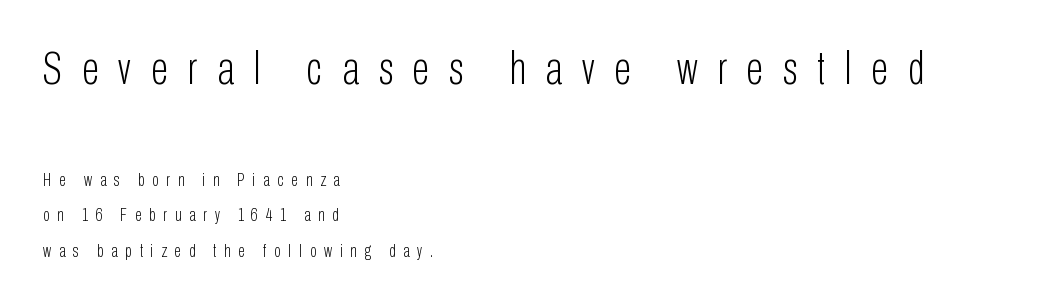
Q: Is the text bold? A: No.
Q: Is the text italic (slanted)? A: No, it is upright.
Q: Is the typeface a serif or a sans-serif typeface? A: Sans-serif.
Q: Is the text underlined? A: No.
Q: How is the paragraph aligned? A: Left-aligned.
Q: Is the spacing between letters normal or unusually wide? A: Unusually wide.
Q: Is the spacing between lines tight, normal or loose? A: Loose.
Q: Which block of text is set in a larger size, the first (top) or the second (bottom)? A: The first (top) one.
Q: Width (condensed, normal, or wide)? A: Condensed.
Q: Stroke contrast? A: Low.
Q: x-height? A: Medium.
Q: Monospaced? A: No.
